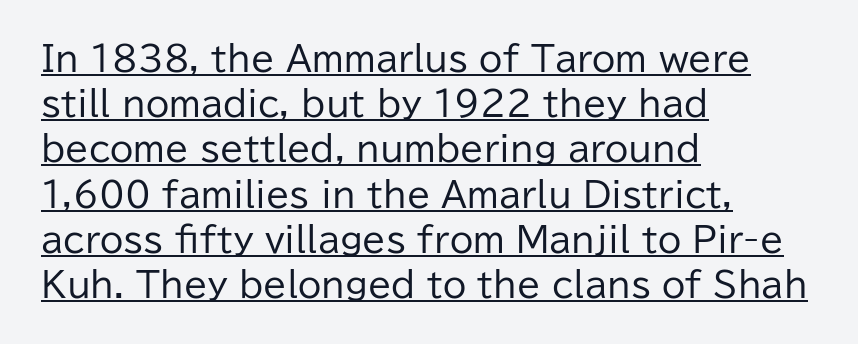
Italic: no, the glyphs are upright roman. Regarding serifs, this sample does without them. The lines sit at an ordinary, default distance from one another. Characters follow at the spacing the type designer built in. The face used here is proportionally spaced, like ordinary book or web type.
